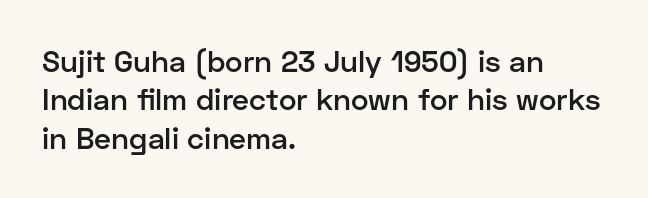
Layout note: lines flush left. Posture: straight, roman, zero tilt. Notice how descenders clear the ascenders below comfortably — that's standard leading. Regarding serifs, this sample does without them.
